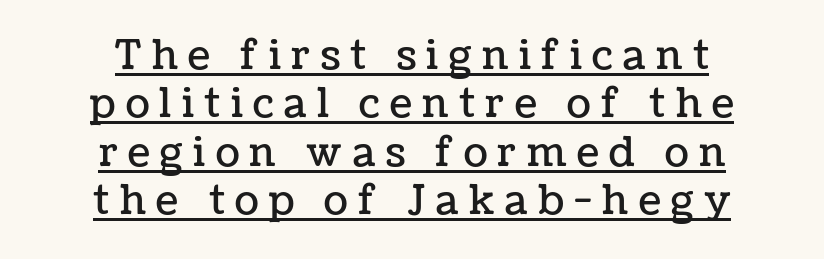
The image shows 40 px text type, upright; set centered, line spacing 1.21x, unusually wide letter spacing (+0.26 em), underlined; low stroke contrast and a medium x-height.
